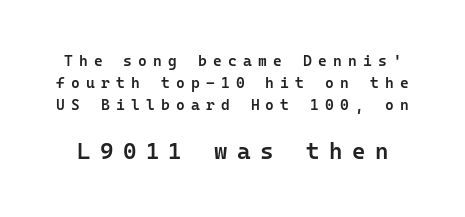
Q: Is the text bold? A: Semi-bold.
Q: Is the text italic (slanted)? A: No, it is upright.
Q: Is the text underlined? A: No.
Q: Is the spacing between letters normal or unusually wide? A: Unusually wide.
Q: Is the spacing between lines tight, normal or loose? A: Normal.
Q: Which block of text is set in a larger size, the first (top) or the second (bottom)? A: The second (bottom) one.
